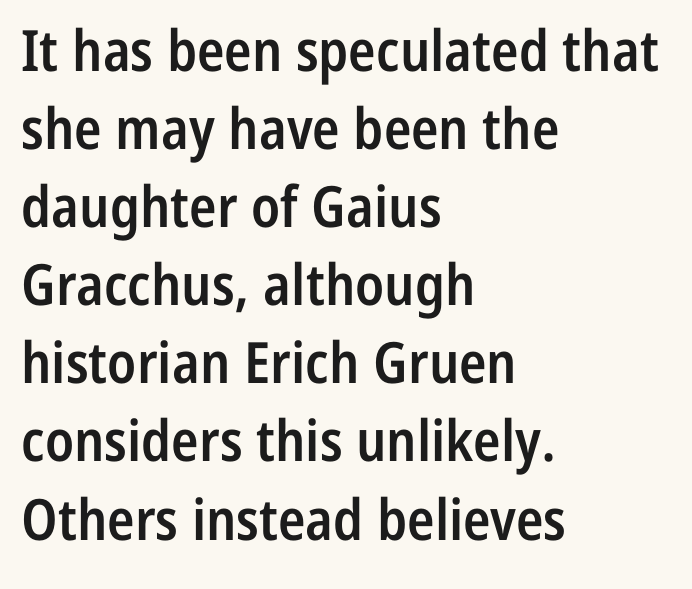
{"serif": "no", "italic": "no", "bold": "semi", "weight": "semibold", "width": "condensed", "stroke_contrast": "low", "x_height": "medium", "monospaced": "no", "underline": "no", "align": "left", "line_spacing": "normal", "line_spacing_ratio": 1.37, "letter_spacing": "normal", "letter_spacing_em": 0.0, "glyph_px": 57}
